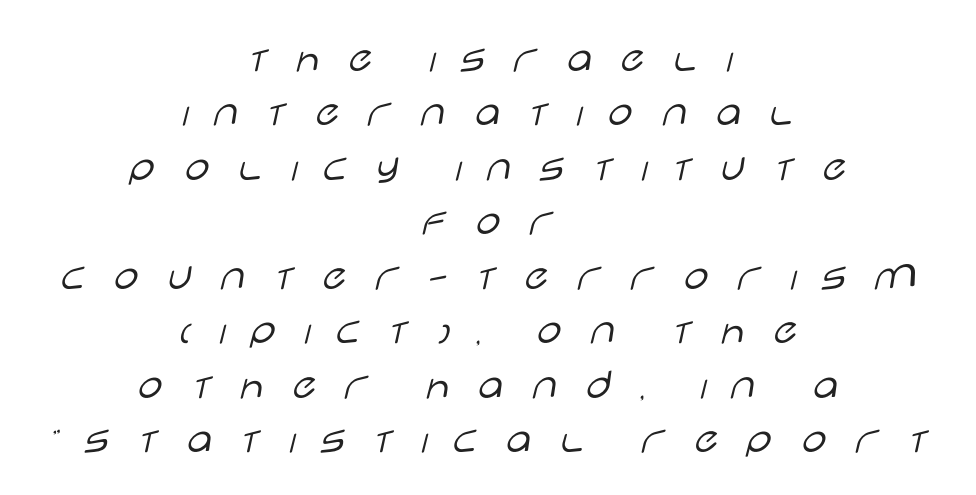
{"serif": "no", "bold": "no", "weight": "light", "width": "wide", "stroke_contrast": "low", "x_height": "large", "monospaced": "no", "underline": "no", "align": "center", "line_spacing_ratio": 1.21, "letter_spacing": "wide", "letter_spacing_em": 0.49, "glyph_px": 45}
